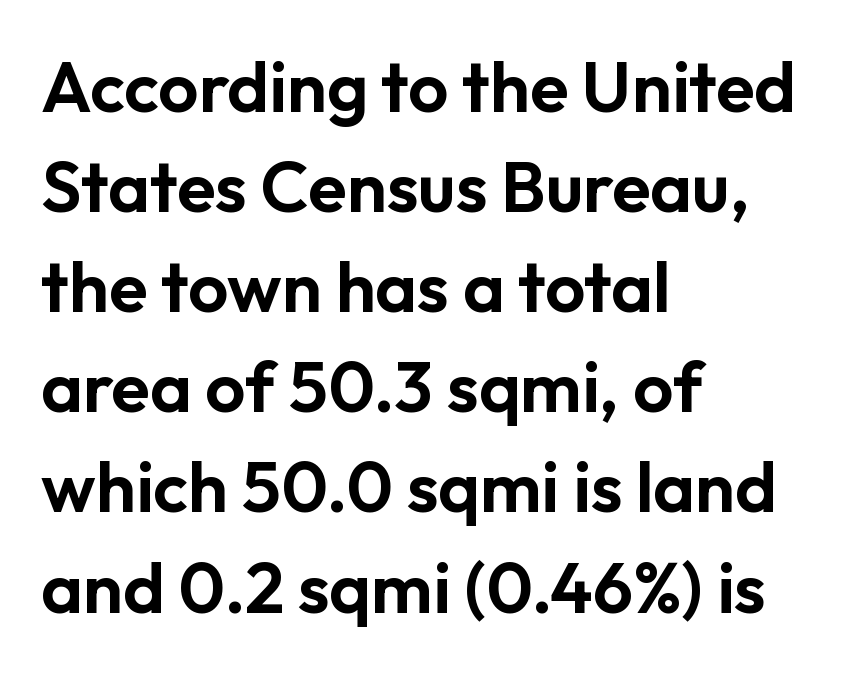
Q: Is the text italic (slanted)? A: No, it is upright.
Q: Is the typeface a serif or a sans-serif typeface? A: Sans-serif.
Q: Is the text underlined? A: No.
Q: How is the paragraph aligned? A: Left-aligned.
Q: Is the spacing between letters normal or unusually wide? A: Normal.
Q: Is the spacing between lines tight, normal or loose? A: Normal.
Q: Width (condensed, normal, or wide)? A: Normal.
Q: Stroke contrast? A: Low.
Q: x-height? A: Medium.
Q: Monospaced? A: No.
